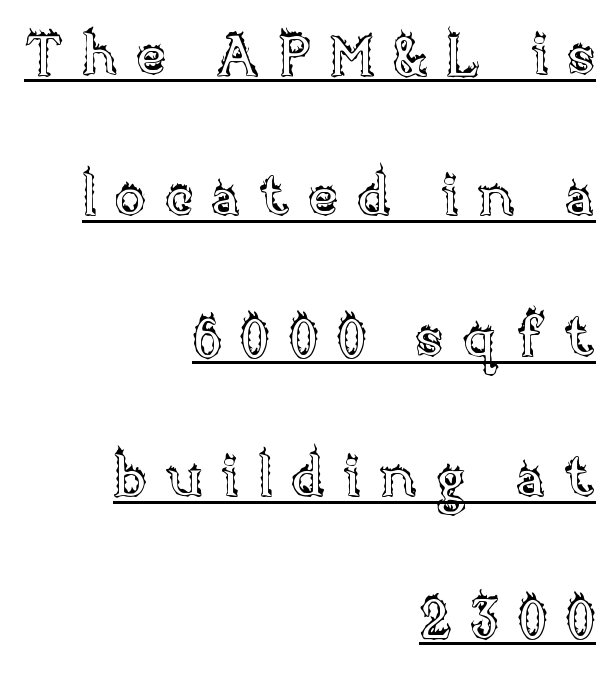
Caption: multi-line text, flush right, ragged left. You could fit nearly another row in the gap between these rows. The specimen includes a rule beneath the text block's lines. The tracking jumps out immediately: characters are airy and widely separated. Unlike italic type, these characters show no tilt at all.
